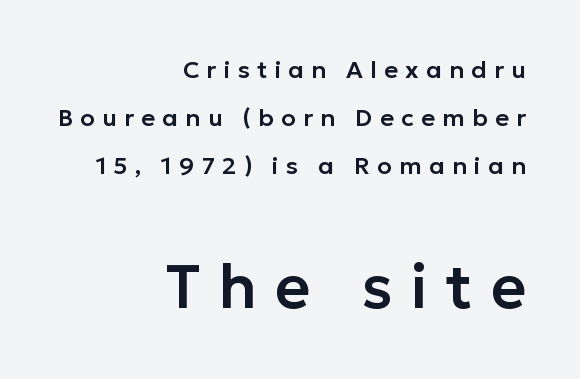
The image shows 61 px sans-serif type, upright; set right-aligned, loose line spacing (2.01x), unusually wide letter spacing (+0.3 em), not underlined; the second (bottom) block is 2.54x larger; low stroke contrast and a medium x-height.
